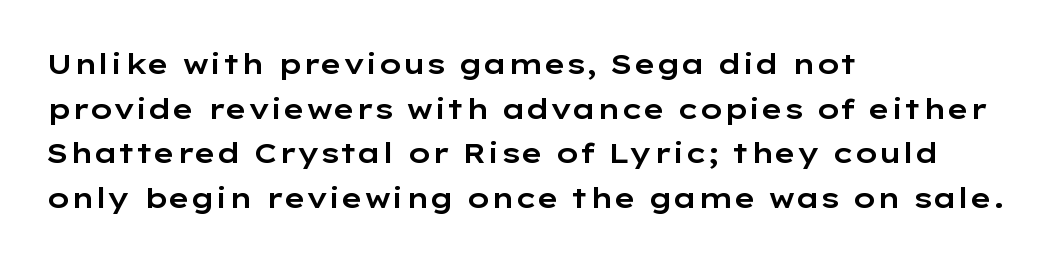
{"serif": "no", "italic": "no", "width": "wide", "stroke_contrast": "low", "x_height": "medium", "monospaced": "no", "underline": "no", "align": "left", "line_spacing": "normal", "line_spacing_ratio": 1.59, "letter_spacing": "normal", "letter_spacing_em": 0.0, "glyph_px": 28}
